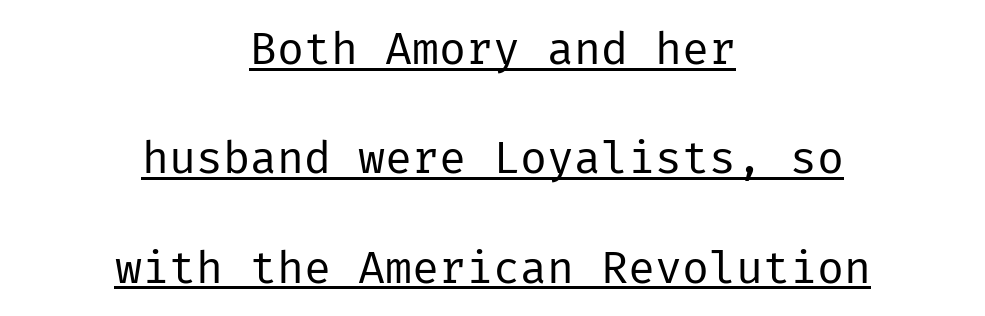
Is the letter spacing exaggerated? No — it looks like the ordinary default. These lines were composed using upright roman letters. Horizontal bands of white between lines are thick stripes. Letterform terminals end flat and unadorned throughout the passage. No heavy texture on the line: the type isn't bold.
